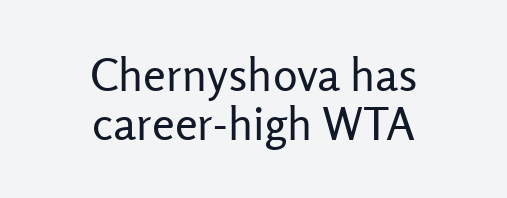
Q: Is the text bold? A: No.
Q: Is the text italic (slanted)? A: No, it is upright.
Q: Is the typeface a serif or a sans-serif typeface? A: Sans-serif.
Q: Is the text underlined? A: No.
Q: How is the paragraph aligned? A: Centered.
Q: Is the spacing between letters normal or unusually wide? A: Normal.
Q: Is the spacing between lines tight, normal or loose? A: Tight.
Q: Width (condensed, normal, or wide)? A: Normal.
Q: Stroke contrast? A: Low.
Q: x-height? A: Medium.
Q: Monospaced? A: No.
